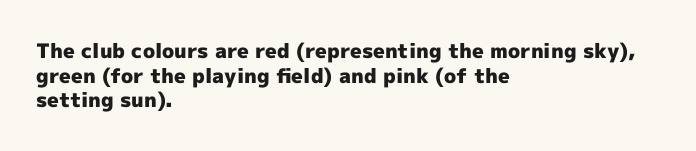
The foot of each line stays bare and open. The letters are bold, with thick, heavy strokes. The letters stand straight up with perfectly vertical stems. Compared with typical body copy, the letter spacing here is the same. These lines stack with their left ends in a neat column.
